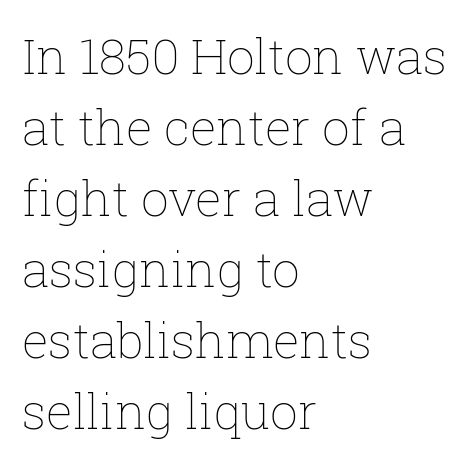
{"italic": "no", "bold": "no", "weight": "thin", "width": "normal", "stroke_contrast": "low", "x_height": "medium", "monospaced": "no", "underline": "no", "align": "left", "line_spacing": "normal", "line_spacing_ratio": 1.45, "letter_spacing": "normal", "letter_spacing_em": 0.0, "glyph_px": 49}
